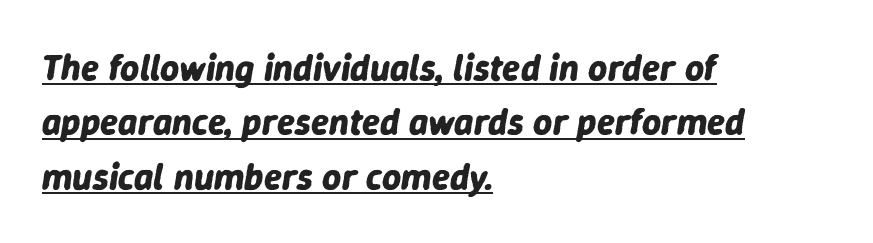
Strokes here are thick enough to call this a true bold. It's the slanting kind of type. In CSS terms this would be text-align: left. The sample's only ornament is a line tracing under the words.
